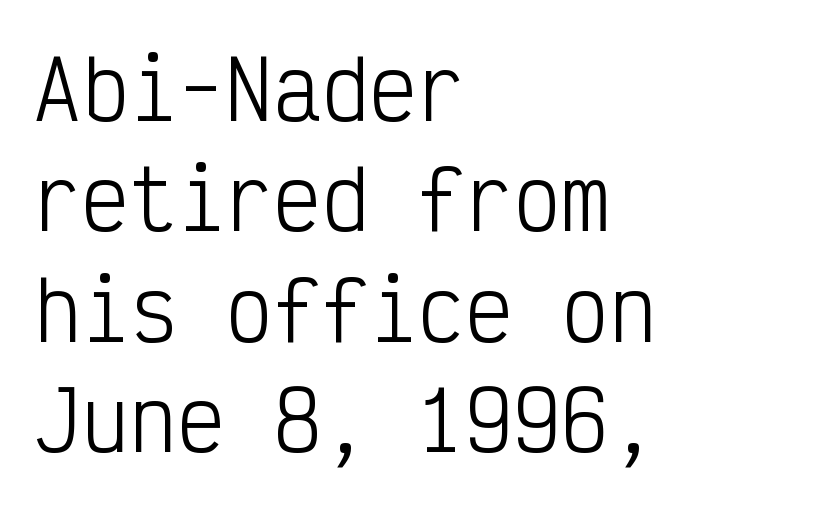
The image shows 80 px light, condensed sans-serif type, upright, monospaced; set left-aligned, normal line spacing (1.38x), normal letter spacing, not underlined; low stroke contrast and a medium x-height.
